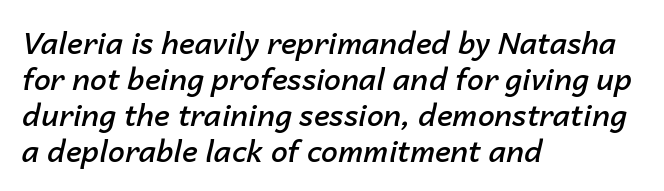
{"italic": "yes", "lean": "right", "slant_degrees": 14, "bold": "semi", "weight": "semibold", "width": "normal", "stroke_contrast": "low", "x_height": "medium", "monospaced": "no", "underline": "no", "align": "left", "line_spacing_ratio": 1.2, "letter_spacing": "normal", "letter_spacing_em": 0.0, "glyph_px": 30}
